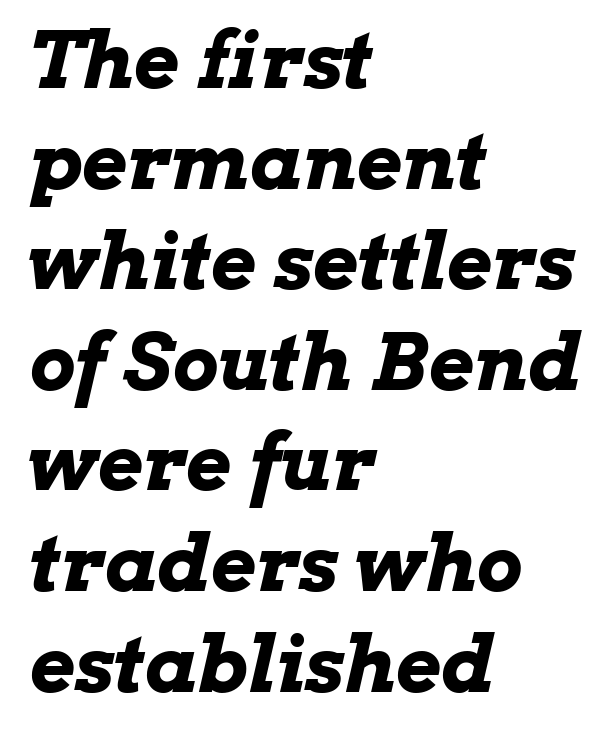
The image shows 78 px bold, wide type, italic (leaning right); set left-aligned, normal line spacing (1.29x), normal letter spacing, not underlined; low stroke contrast and a medium x-height.
